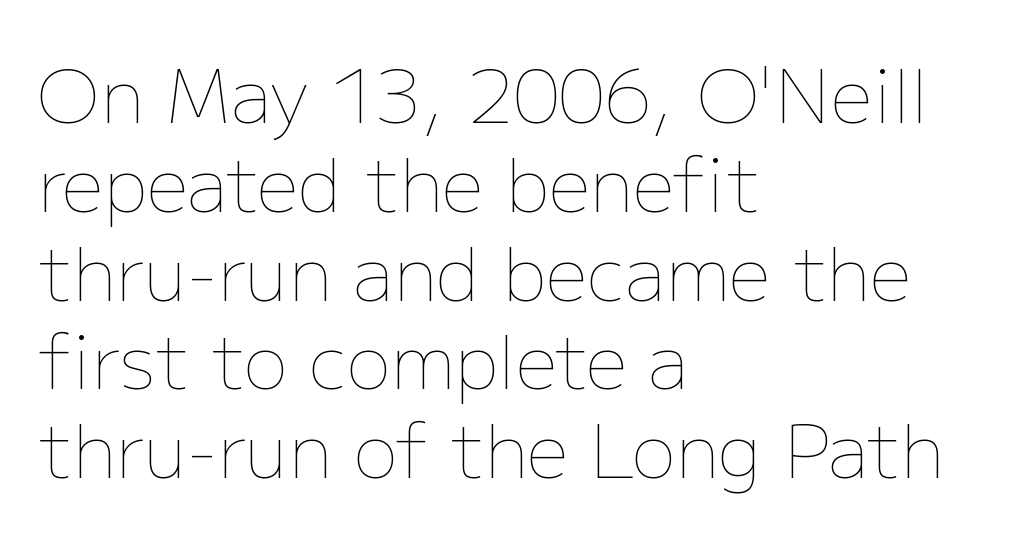
Q: Is the text bold? A: No.
Q: Is the text italic (slanted)? A: No, it is upright.
Q: Is the text underlined? A: No.
Q: How is the paragraph aligned? A: Left-aligned.
Q: Is the spacing between letters normal or unusually wide? A: Normal.
Q: Width (condensed, normal, or wide)? A: Normal.
Q: Stroke contrast? A: Low.
Q: x-height? A: Medium.
Q: Monospaced? A: No.
